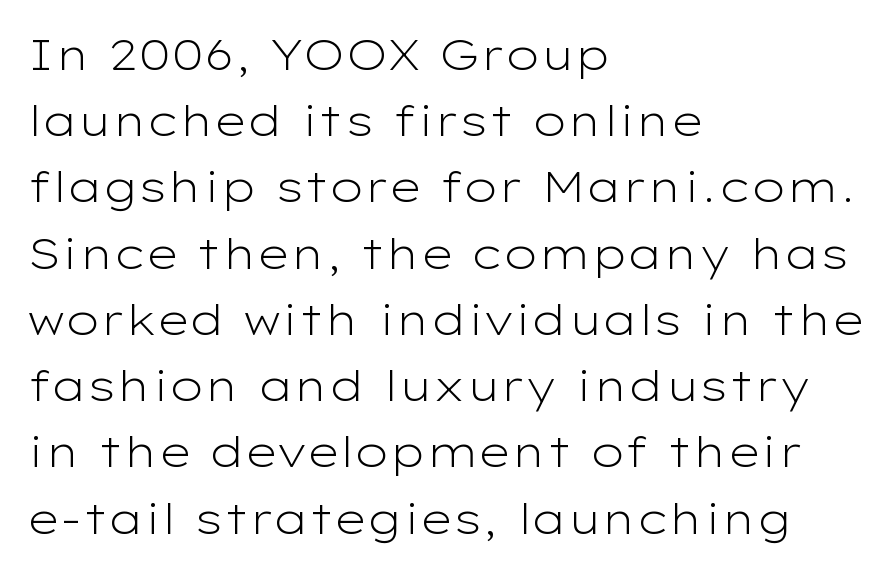
Q: Is the text bold? A: No.
Q: Is the text italic (slanted)? A: No, it is upright.
Q: Is the typeface a serif or a sans-serif typeface? A: Sans-serif.
Q: Is the text underlined? A: No.
Q: How is the paragraph aligned? A: Left-aligned.
Q: Is the spacing between letters normal or unusually wide? A: Normal.
Q: Is the spacing between lines tight, normal or loose? A: Normal.
Q: Width (condensed, normal, or wide)? A: Wide.
Q: Stroke contrast? A: Low.
Q: x-height? A: Medium.
Q: Monospaced? A: No.
